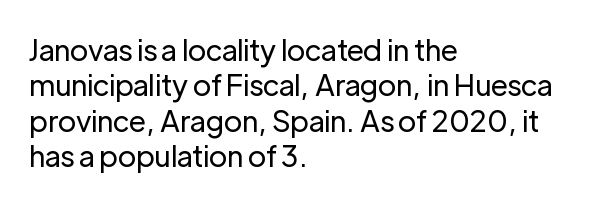
The image shows 29 px regular-weight sans-serif type, upright; set left-aligned, line spacing 1.22x, normal letter spacing, not underlined; low stroke contrast and a medium x-height.
